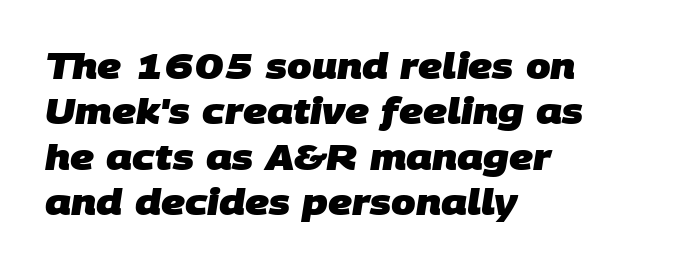
Q: Is the text bold? A: Yes.
Q: Is the typeface a serif or a sans-serif typeface? A: Sans-serif.
Q: Is the text underlined? A: No.
Q: How is the paragraph aligned? A: Left-aligned.
Q: Is the spacing between letters normal or unusually wide? A: Normal.
Q: Is the spacing between lines tight, normal or loose? A: Normal.
Q: Width (condensed, normal, or wide)? A: Normal.
Q: Stroke contrast? A: Low.
Q: x-height? A: Large.
Q: Monospaced? A: No.
